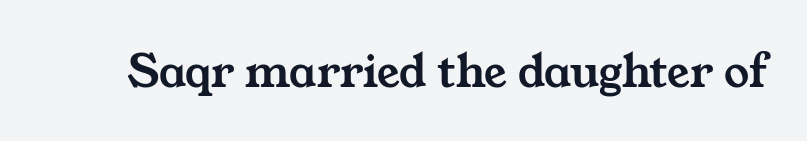
The image shows 50 px wide serif type; set normal letter spacing, not underlined; medium stroke contrast and a medium x-height.
